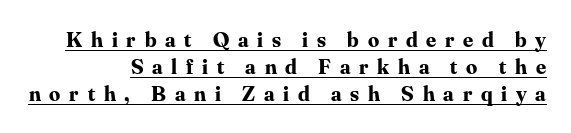
It's the straight-up-and-down kind of type. The rendering uses a bold face; every stroke is thick and dark. The rag falls on the left side of this text block. Is there an underline? Yes — a line sits under the letters.
